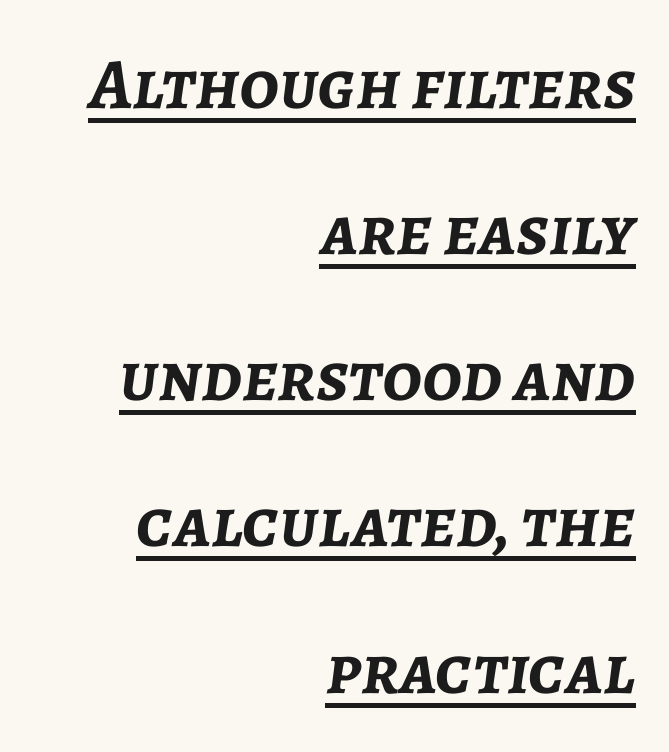
The image shows 72 px semibold type, italic (leaning right); set right-aligned, loose line spacing (2.03x), normal letter spacing, underlined; low stroke contrast and a medium x-height.
